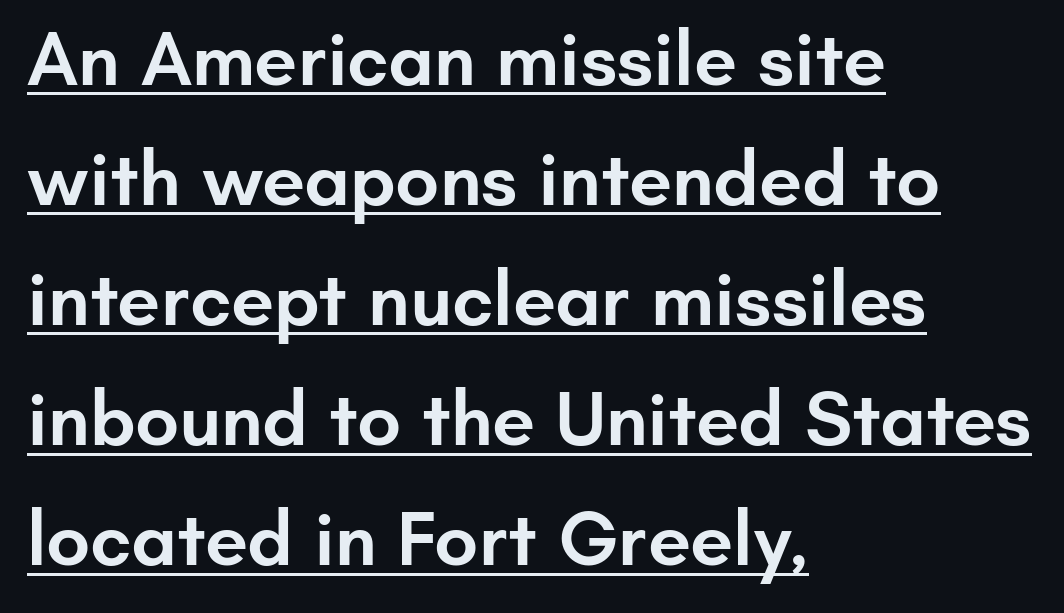
Q: Is the text bold? A: Semi-bold.
Q: Is the text italic (slanted)? A: No, it is upright.
Q: Is the typeface a serif or a sans-serif typeface? A: Sans-serif.
Q: Is the text underlined? A: Yes.
Q: How is the paragraph aligned? A: Left-aligned.
Q: Is the spacing between letters normal or unusually wide? A: Normal.
Q: Is the spacing between lines tight, normal or loose? A: Normal.
Q: Width (condensed, normal, or wide)? A: Normal.
Q: Stroke contrast? A: Low.
Q: x-height? A: Small.
Q: Monospaced? A: No.
